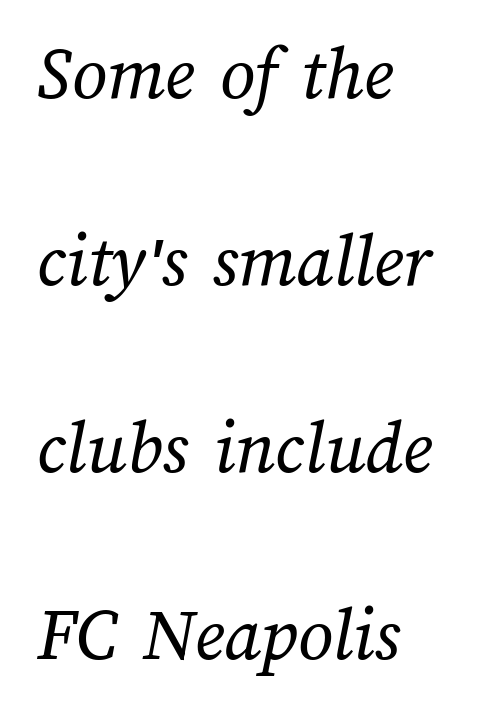
Q: Is the text bold? A: No.
Q: Is the text underlined? A: No.
Q: How is the paragraph aligned? A: Left-aligned.
Q: Is the spacing between letters normal or unusually wide? A: Normal.
Q: Is the spacing between lines tight, normal or loose? A: Loose.
Q: Width (condensed, normal, or wide)? A: Normal.
Q: Stroke contrast? A: Medium.
Q: x-height? A: Medium.
Q: Monospaced? A: No.
